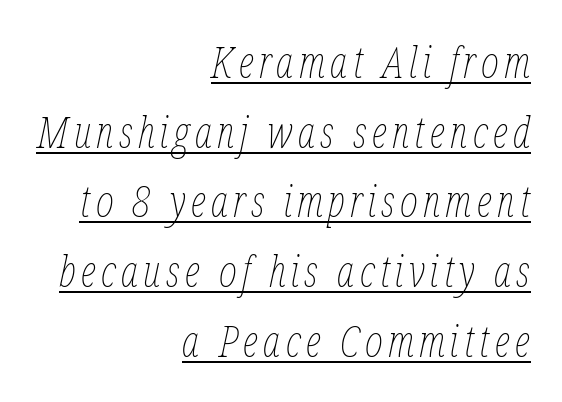
{"italic": "yes", "lean": "right", "slant_degrees": 12, "bold": "no", "weight": "thin", "width": "condensed", "stroke_contrast": "low", "x_height": "medium", "monospaced": "no", "underline": "yes", "align": "right", "line_spacing": "normal", "line_spacing_ratio": 1.62, "glyph_px": 43}
